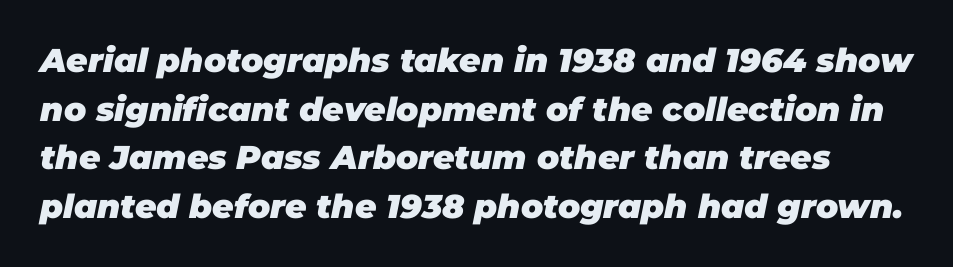
Q: Is the text bold? A: Yes.
Q: Is the text italic (slanted)? A: Yes, it leans right by about 11 degrees.
Q: Is the text underlined? A: No.
Q: Is the spacing between letters normal or unusually wide? A: Normal.
Q: Is the spacing between lines tight, normal or loose? A: Normal.
Q: Width (condensed, normal, or wide)? A: Normal.
Q: Stroke contrast? A: Low.
Q: x-height? A: Large.
Q: Monospaced? A: No.
